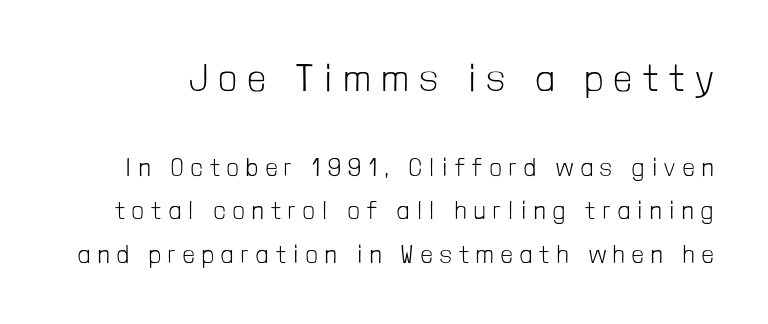
The image shows 38 px light, condensed sans-serif type, upright; set line spacing 1.74x, unusually wide letter spacing (+0.31 em), not underlined; the first (top) block is 1.52x larger; low stroke contrast and a medium x-height.
